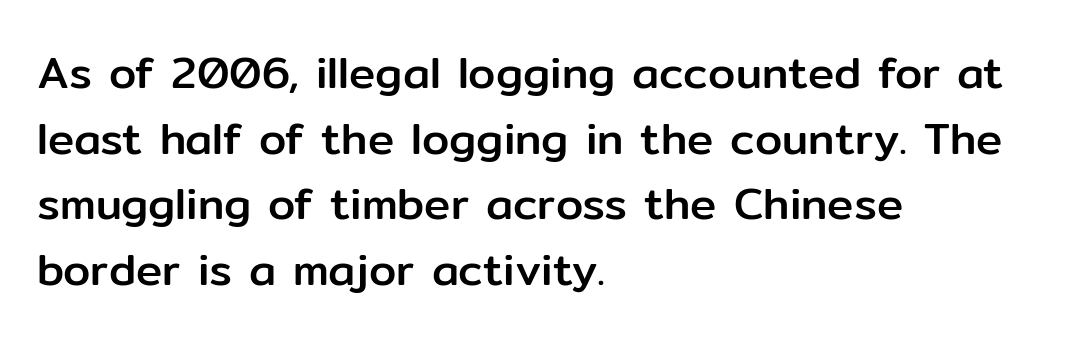
Unmarked baselines from the first word to the last. A typesetter would call this zero additional tracking. Ascenders rise straight up at ninety degrees. Character widths vary here, with narrow letters taking less room than wide ones. A typesetter would call this leading conventional body-copy spacing.
